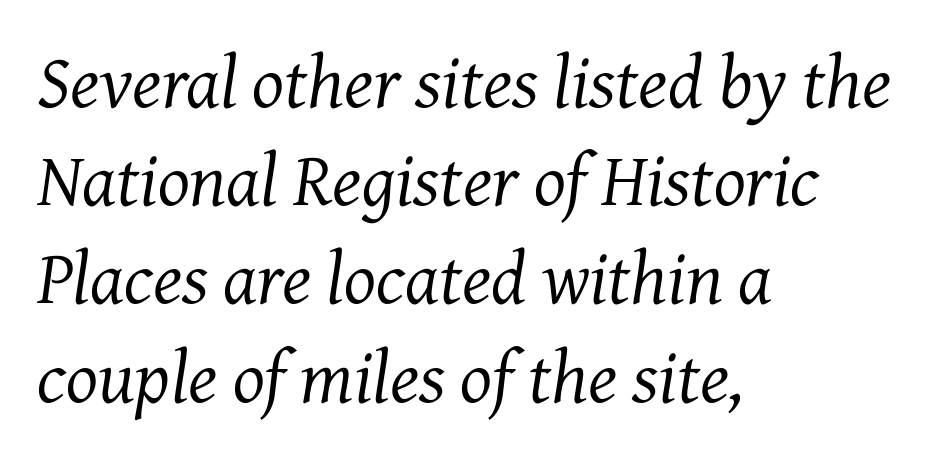
The typography opts for an oblique posture over an upright one. The line-height multiplier appears to be the usual default. Spacing verdict: proportional, widths tailored to each character. Nothing heavy about these letters — not bold at all. Are there feet on the stems? There are — it's a serif. These lines are set flush left with a ragged right edge.
